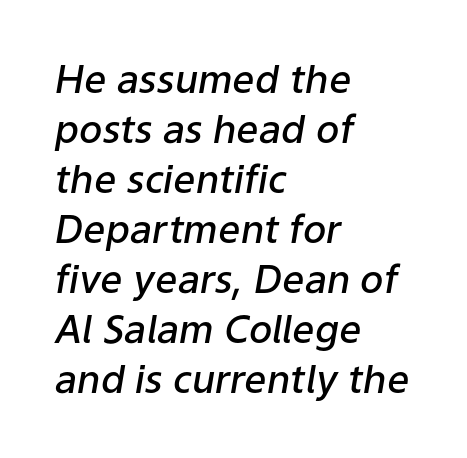
{"italic": "yes", "lean": "right", "slant_degrees": 9, "bold": "semi", "weight": "semibold", "width": "normal", "stroke_contrast": "low", "x_height": "medium", "monospaced": "no", "underline": "no", "align": "left", "line_spacing": "normal", "line_spacing_ratio": 1.28, "letter_spacing": "normal", "letter_spacing_em": 0.0, "glyph_px": 39}
